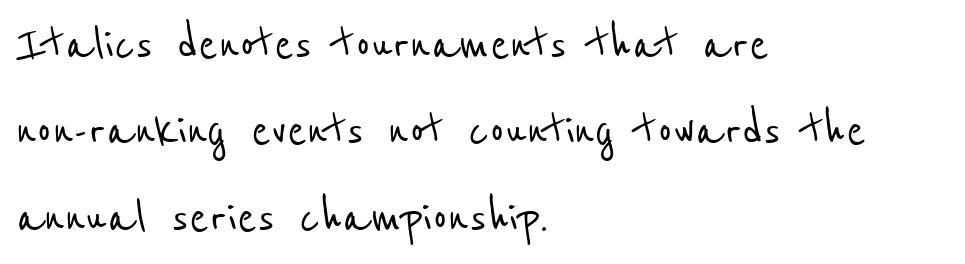
Q: Is the typeface a serif or a sans-serif typeface? A: Sans-serif.
Q: Is the text underlined? A: No.
Q: How is the paragraph aligned? A: Left-aligned.
Q: Is the spacing between letters normal or unusually wide? A: Normal.
Q: Is the spacing between lines tight, normal or loose? A: Normal.
Q: Width (condensed, normal, or wide)? A: Condensed.
Q: Stroke contrast? A: Low.
Q: x-height? A: Medium.
Q: Monospaced? A: No.
